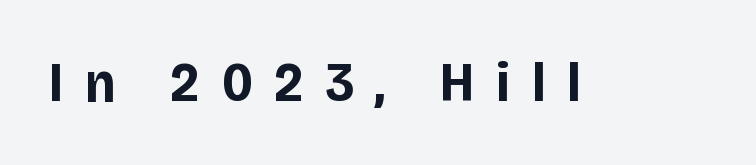
{"serif": "no", "italic": "no", "bold": "yes", "weight": "bold", "width": "normal", "stroke_contrast": "low", "x_height": "large", "monospaced": "no", "underline": "no", "letter_spacing": "wide", "letter_spacing_em": 0.38, "glyph_px": 56}
